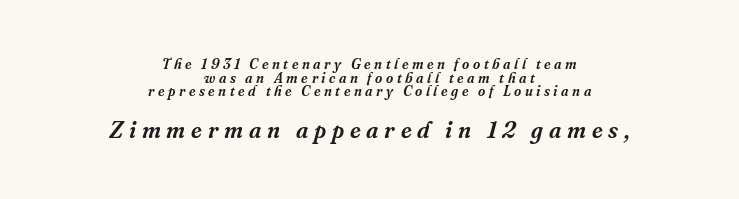
The image shows 23 px text type, italic (leaning right); set centered, tight line spacing (0.98x), unusually wide letter spacing (+0.25 em), not underlined; the second (bottom) block is 1.64x larger.
